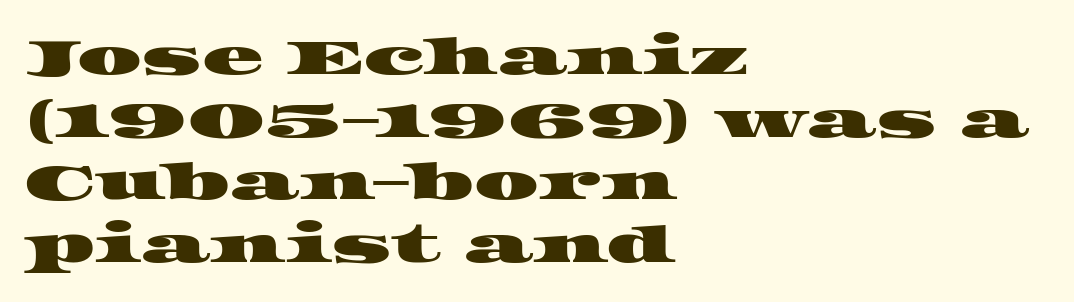
Q: Is the typeface a serif or a sans-serif typeface? A: Serif.
Q: Is the text underlined? A: No.
Q: How is the paragraph aligned? A: Left-aligned.
Q: Is the spacing between letters normal or unusually wide? A: Normal.
Q: Width (condensed, normal, or wide)? A: Wide.
Q: Stroke contrast? A: High.
Q: x-height? A: Large.
Q: Monospaced? A: No.
